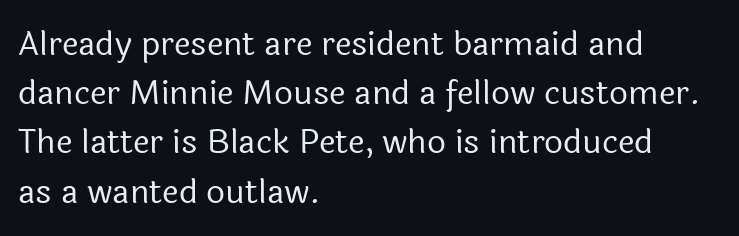
Q: Is the text bold? A: No.
Q: Is the text italic (slanted)? A: No, it is upright.
Q: Is the typeface a serif or a sans-serif typeface? A: Sans-serif.
Q: Is the text underlined? A: No.
Q: How is the paragraph aligned? A: Left-aligned.
Q: Is the spacing between letters normal or unusually wide? A: Normal.
Q: Is the spacing between lines tight, normal or loose? A: Normal.
Q: Width (condensed, normal, or wide)? A: Normal.
Q: x-height? A: Medium.
Q: Monospaced? A: No.
